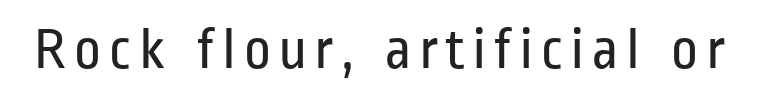
{"serif": "no", "italic": "no", "bold": "no", "weight": "regular", "width": "condensed", "stroke_contrast": "low", "x_height": "medium", "monospaced": "no", "underline": "no", "glyph_px": 59}
